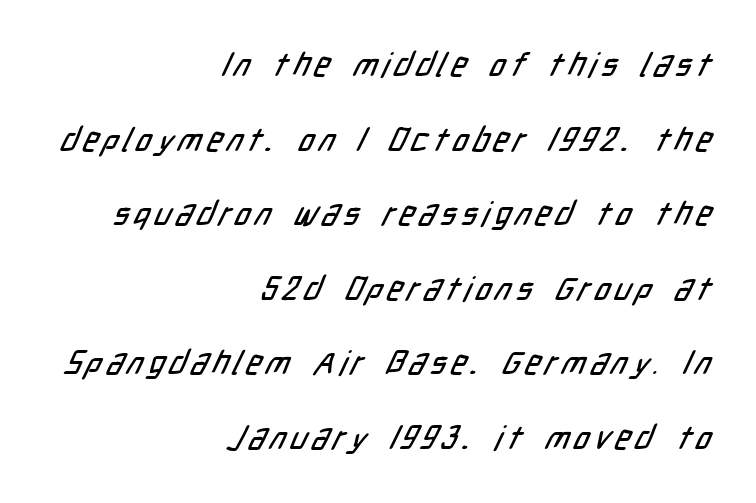
Q: Is the typeface a serif or a sans-serif typeface? A: Sans-serif.
Q: Is the text underlined? A: No.
Q: How is the paragraph aligned? A: Right-aligned.
Q: Is the spacing between lines tight, normal or loose? A: Loose.
Q: Width (condensed, normal, or wide)? A: Condensed.
Q: Stroke contrast? A: Low.
Q: x-height? A: Medium.
Q: Monospaced? A: No.
